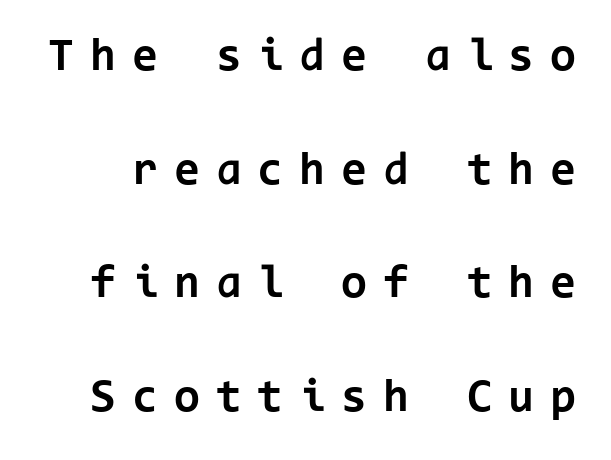
The space between consecutive lines is lavish. The rendering uses typewriter-style spacing with identical character cells. Check where the strokes stop: nothing finishes them off — pure sans. Compared with an ordinary text face, these strokes are far heavier — a full bold.
